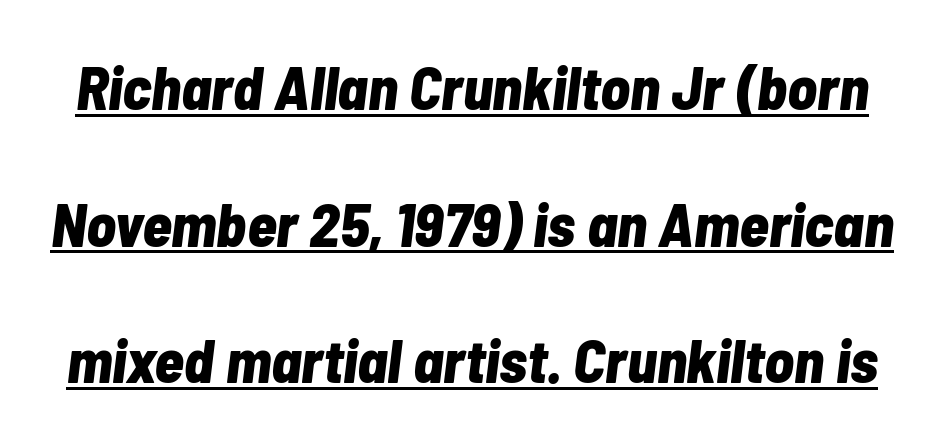
The image shows 61 px bold, condensed type, italic (leaning right); set loose line spacing (2.24x), normal letter spacing, underlined; low stroke contrast and a medium x-height.
